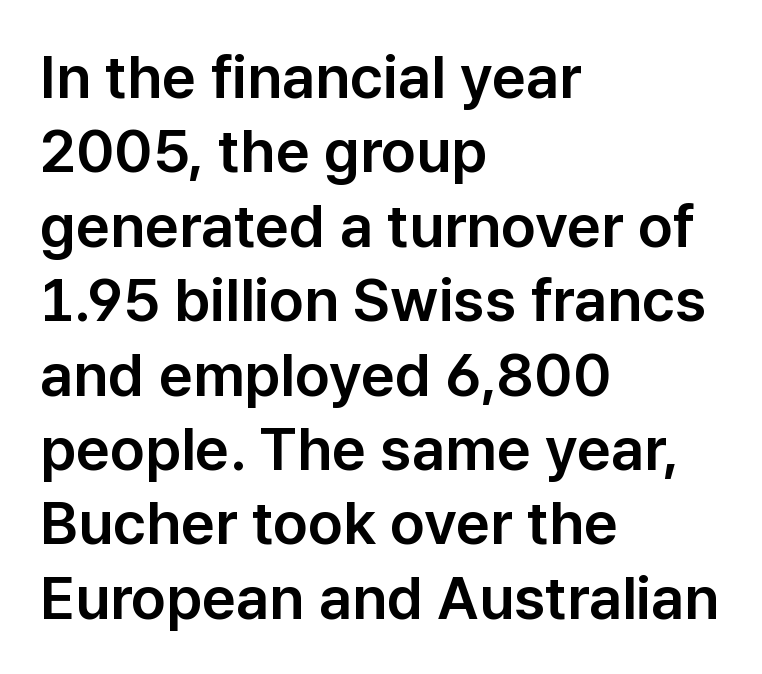
Q: Is the text italic (slanted)? A: No, it is upright.
Q: Is the typeface a serif or a sans-serif typeface? A: Sans-serif.
Q: Is the text underlined? A: No.
Q: How is the paragraph aligned? A: Left-aligned.
Q: Is the spacing between letters normal or unusually wide? A: Normal.
Q: Width (condensed, normal, or wide)? A: Normal.
Q: Stroke contrast? A: Low.
Q: x-height? A: Medium.
Q: Monospaced? A: No.
